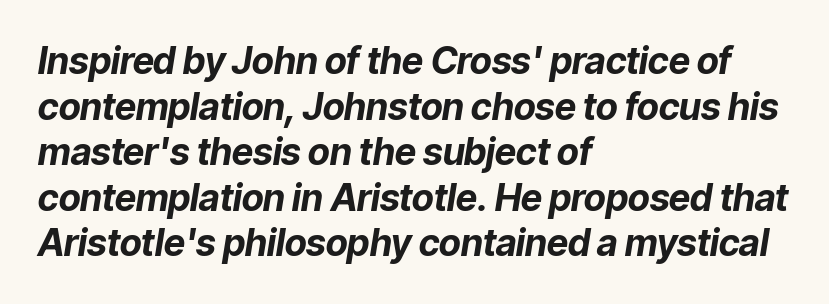
The image shows 37 px bold type, italic (leaning right); set left-aligned, line spacing 1.23x, normal letter spacing, not underlined; low stroke contrast and a medium x-height.
